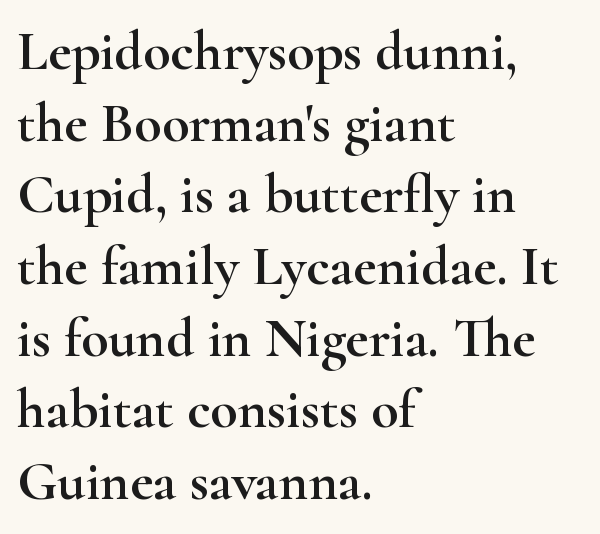
{"serif": "yes", "italic": "no", "width": "wide", "stroke_contrast": "high", "x_height": "small", "monospaced": "no", "underline": "no", "align": "left", "line_spacing": "normal", "line_spacing_ratio": 1.28, "letter_spacing": "normal", "letter_spacing_em": 0.0, "glyph_px": 56}
